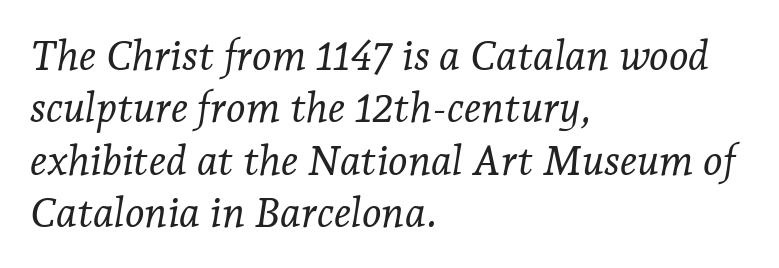
The image shows 42 px light serif type, italic (leaning right); set left-aligned, normal line spacing (1.25x), normal letter spacing, not underlined; low stroke contrast and a medium x-height.
